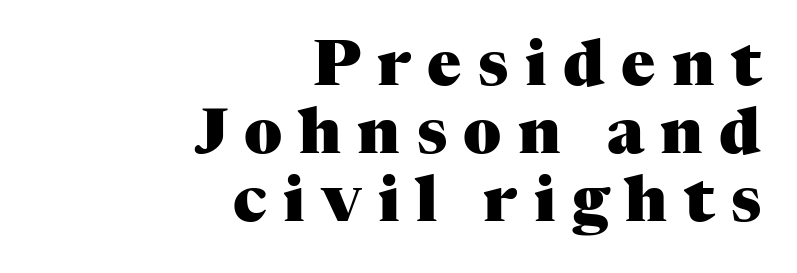
Q: Is the text bold? A: Yes.
Q: Is the text italic (slanted)? A: No, it is upright.
Q: Is the typeface a serif or a sans-serif typeface? A: Serif.
Q: Is the text underlined? A: No.
Q: How is the paragraph aligned? A: Right-aligned.
Q: Is the spacing between letters normal or unusually wide? A: Unusually wide.
Q: Is the spacing between lines tight, normal or loose? A: Tight.
Q: Width (condensed, normal, or wide)? A: Normal.
Q: Stroke contrast? A: Medium.
Q: x-height? A: Medium.
Q: Monospaced? A: No.
